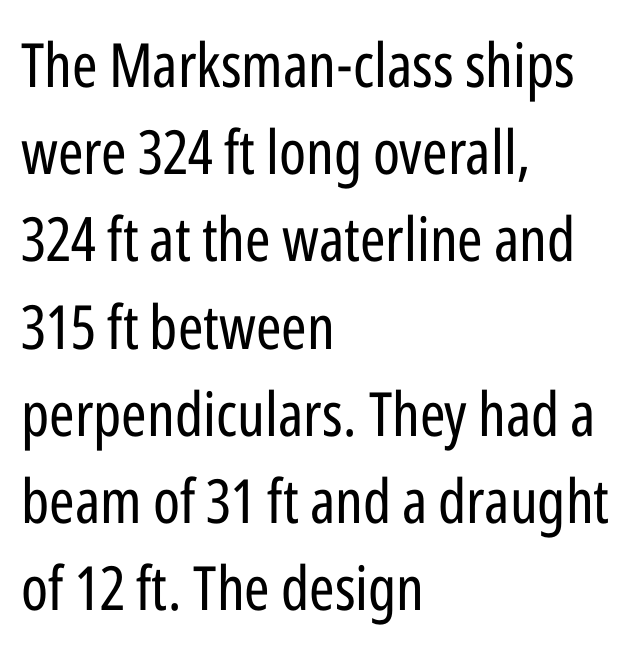
This block has exactly the height ordinary leading produces. Students, note that the glyphs here touch the page at normal intervals. Here the designer chose a conventional face with non-uniform glyph widths. Weight class: somewhere from thin through regular. Stroke terminals: plain, sans-serif. You can tell it's not italic because the verticals are truly vertical.
